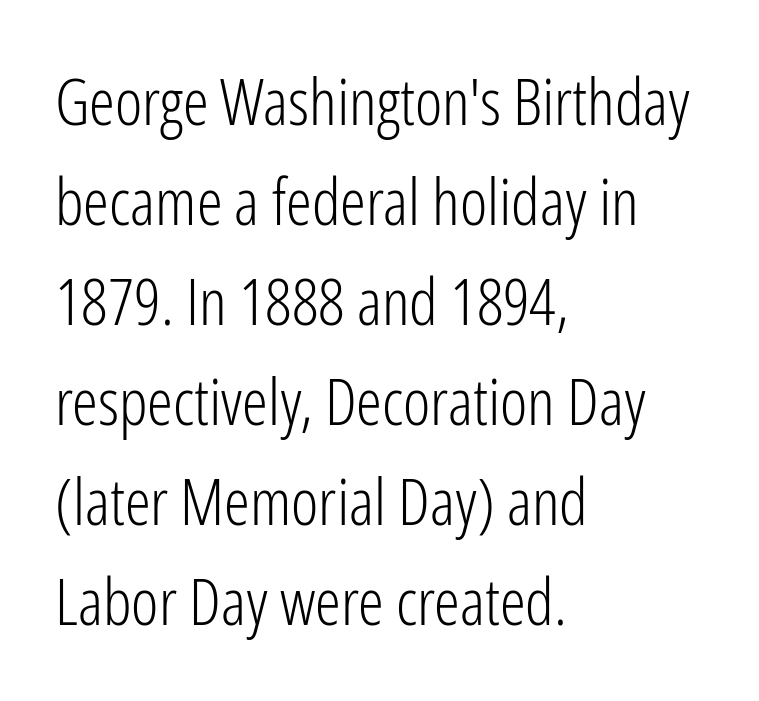
The image shows 65 px light, condensed sans-serif type, upright; set left-aligned, normal line spacing (1.54x), normal letter spacing, not underlined; low stroke contrast and a medium x-height.
